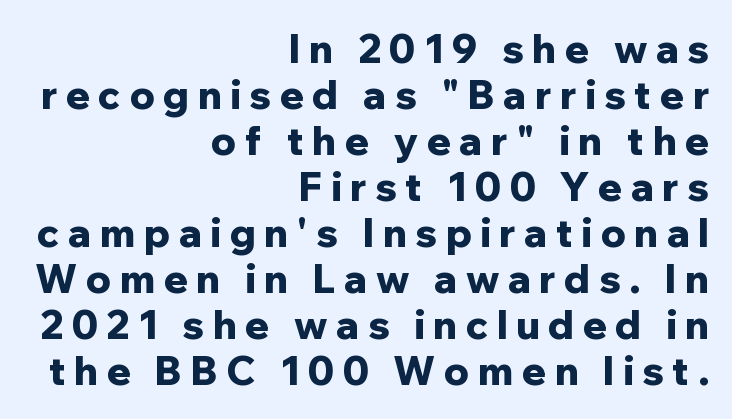
Stroke terminals: plain, sans-serif. These lines have a slow, spaced-out rhythm from letter to letter. Students, this is bold: see how much ink each stroke carries. The strip under each line holds only bare page. The font's upright variant was chosen for this text. You could not count columns in this text — the font is proportionally spaced.
